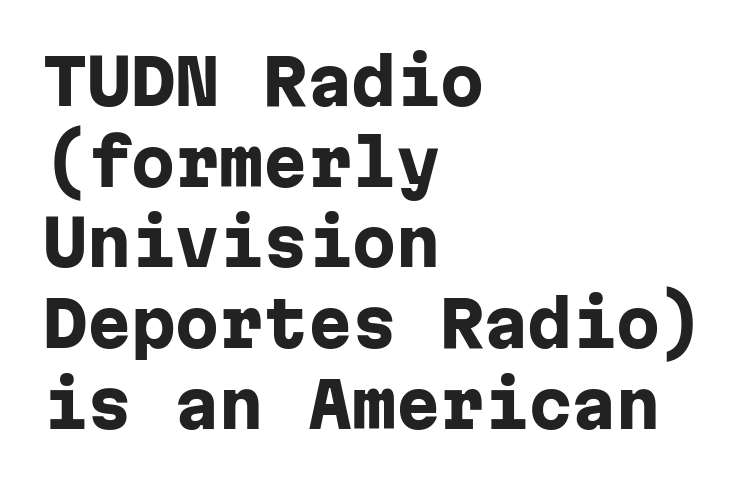
{"serif": "no", "italic": "no", "bold": "yes", "weight": "heavy", "width": "normal", "stroke_contrast": "low", "x_height": "medium", "monospaced": "yes", "underline": "no", "align": "left", "line_spacing": "normal", "line_spacing_ratio": 1.28, "letter_spacing": "normal", "letter_spacing_em": 0.0, "glyph_px": 63}
